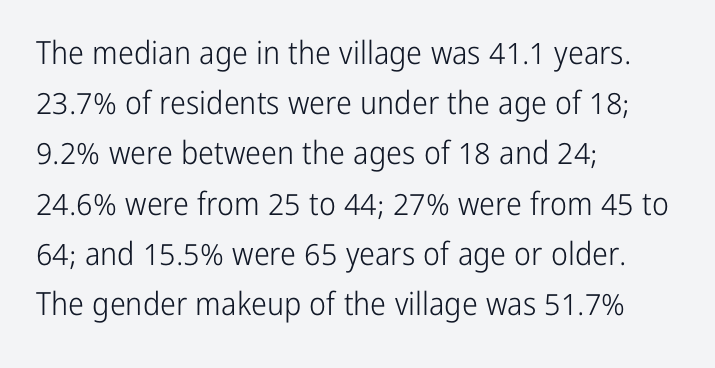
Q: Is the text bold? A: No.
Q: Is the text italic (slanted)? A: No, it is upright.
Q: Is the typeface a serif or a sans-serif typeface? A: Sans-serif.
Q: Is the text underlined? A: No.
Q: How is the paragraph aligned? A: Left-aligned.
Q: Is the spacing between letters normal or unusually wide? A: Normal.
Q: Is the spacing between lines tight, normal or loose? A: Normal.
Q: Width (condensed, normal, or wide)? A: Condensed.
Q: Stroke contrast? A: Low.
Q: x-height? A: Medium.
Q: Monospaced? A: No.
